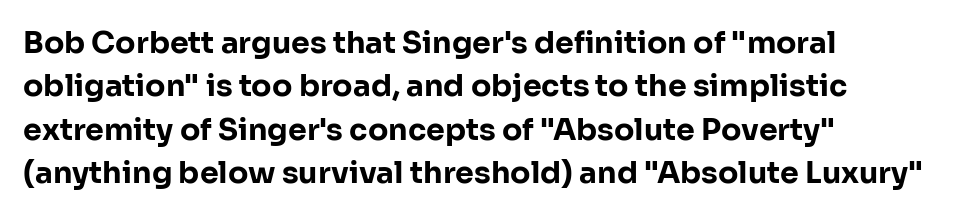
Words float on clear page, feet unadorned. Vertical strokes here are truly vertical. Typographic density is high because the face is bold. Spacing between characters is what you'd get straight out of the box. Every row of glyphs begins at an identical x-position on the left.
